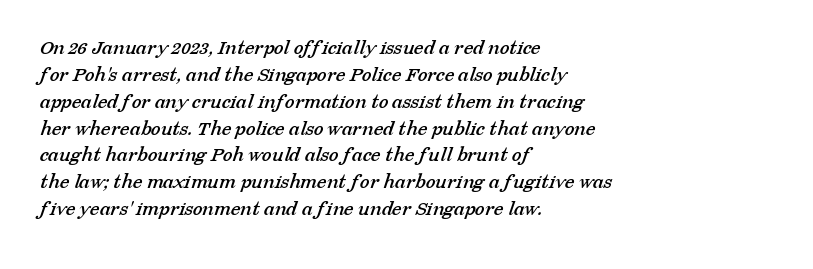
Q: Is the text underlined? A: No.
Q: How is the paragraph aligned? A: Left-aligned.
Q: Is the spacing between letters normal or unusually wide? A: Normal.
